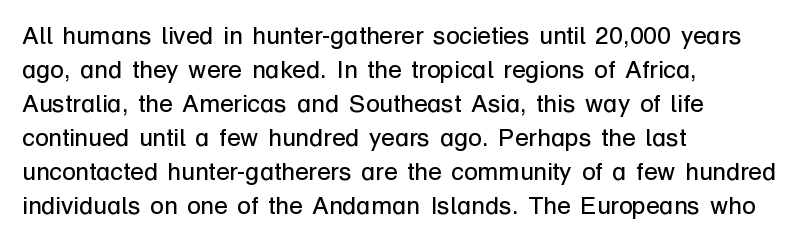
Q: Is the text bold? A: No.
Q: Is the text italic (slanted)? A: No, it is upright.
Q: Is the text underlined? A: No.
Q: How is the paragraph aligned? A: Left-aligned.
Q: Is the spacing between letters normal or unusually wide? A: Normal.
Q: Is the spacing between lines tight, normal or loose? A: Normal.
